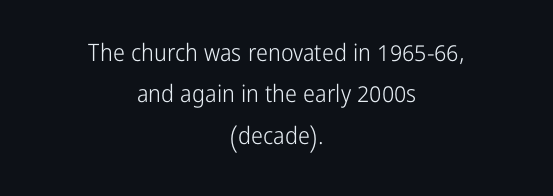
Q: Is the text bold? A: No.
Q: Is the text italic (slanted)? A: No, it is upright.
Q: Is the text underlined? A: No.
Q: How is the paragraph aligned? A: Centered.
Q: Is the spacing between letters normal or unusually wide? A: Normal.
